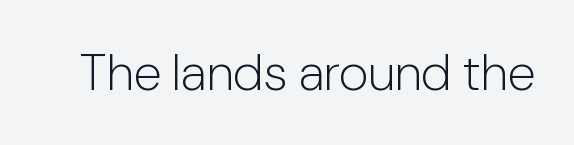
Underline: absent. Nothing heavy about these letters — not bold at all. The letters sit at their default tracking, neither squeezed nor spread. Looks like regular typesetting: each glyph gets only the width it needs. The lettering holds an erect, upright posture throughout.
